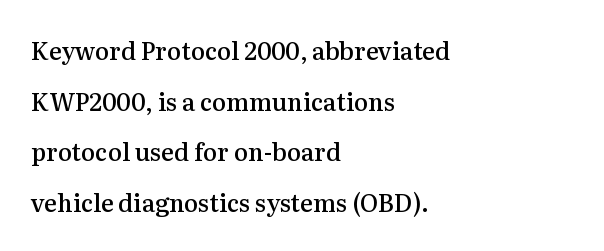
{"italic": "no", "bold": "semi", "underline": "no", "align": "left", "line_spacing": "loose", "line_spacing_ratio": 2.11, "letter_spacing": "normal", "letter_spacing_em": 0.0, "glyph_px": 24}
